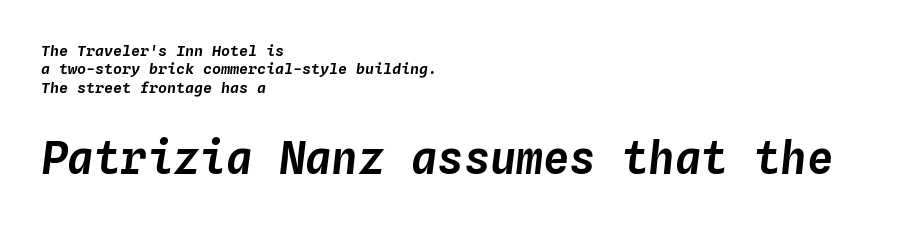
This layout puts the modest block above and the oversized block below. Nobody drew a line under any word here. Honestly, the letter spacing is just normal — you wouldn't notice it. The rag falls on the right side of this text block.
